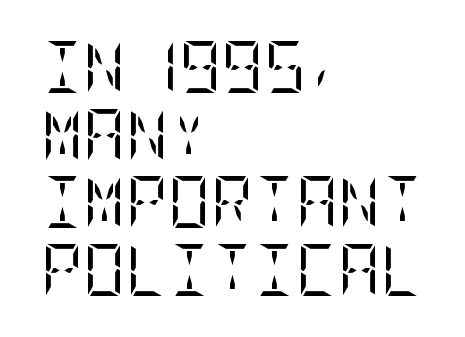
Q: Is the text bold? A: No.
Q: Is the text italic (slanted)? A: No, it is upright.
Q: Is the typeface a serif or a sans-serif typeface? A: Serif.
Q: Is the text underlined? A: No.
Q: How is the paragraph aligned? A: Left-aligned.
Q: Is the spacing between letters normal or unusually wide? A: Normal.
Q: Is the spacing between lines tight, normal or loose? A: Normal.
Q: Width (condensed, normal, or wide)? A: Condensed.
Q: Stroke contrast? A: Low.
Q: x-height? A: Large.
